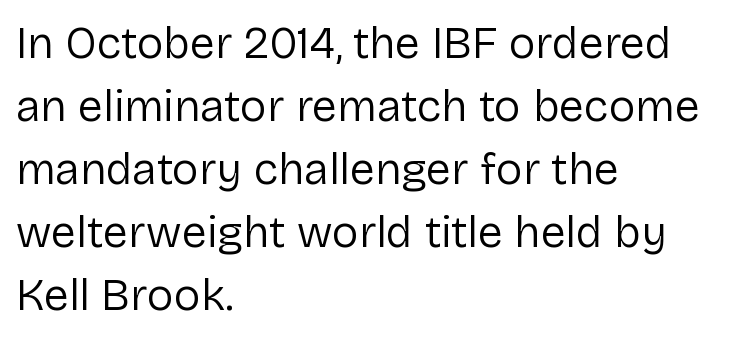
Nope, no serifs anywhere on these letters. The passage shown is typed in a proportional face where columns would drift. The setting favours the left margin, as ordinary paragraphs usually do. Default kerning and tracking; the words read as compact shapes. Rule under the text: the space is simply empty.
